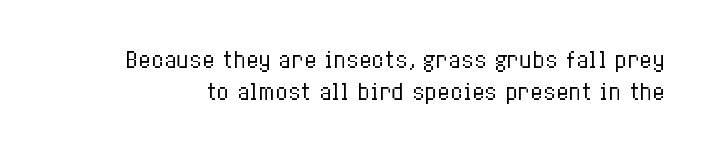
The image shows 21 px text type, upright; set normal line spacing (1.52x), normal letter spacing, not underlined.
